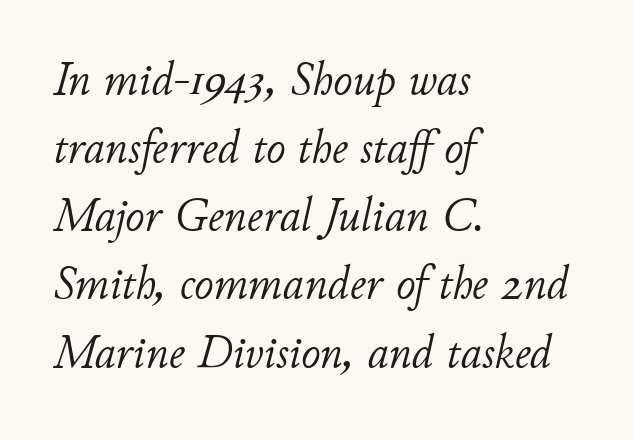
{"italic": "yes", "lean": "right", "slant_degrees": 11, "bold": "no", "weight": "light", "width": "normal", "stroke_contrast": "low", "x_height": "small", "monospaced": "no", "underline": "no", "align": "left", "line_spacing": "normal", "line_spacing_ratio": 1.45, "letter_spacing": "normal", "letter_spacing_em": 0.0, "glyph_px": 47}
